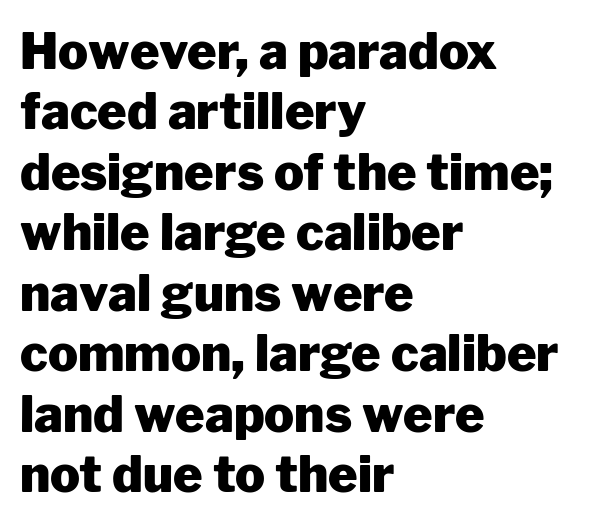
Horizontally, the lines are justified to the leading edge only. In terms of weight, the rendering is a true, heavy bold. The words here are not underlined. Nothing unusual about the tracking: characters are spaced as the font intends. The passage shown is typed in a proportional face where columns would drift. Typographically, this falls in the sans-serif category.
